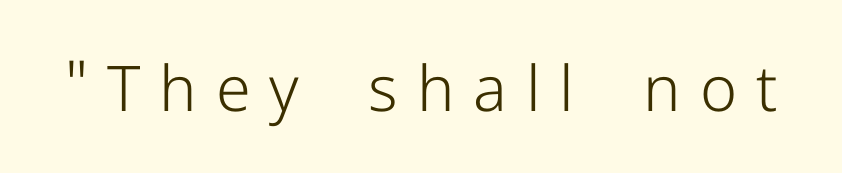
{"serif": "no", "italic": "no", "bold": "no", "weight": "light", "width": "normal", "stroke_contrast": "low", "x_height": "medium", "monospaced": "no", "underline": "no", "letter_spacing": "wide", "letter_spacing_em": 0.3, "glyph_px": 63}
